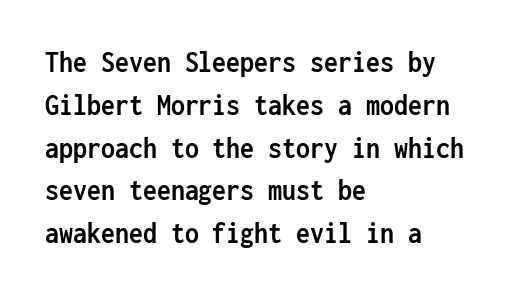
{"serif": "no", "italic": "no", "bold": "yes", "weight": "semibold", "width": "condensed", "stroke_contrast": "low", "x_height": "medium", "monospaced": "yes", "underline": "no", "align": "left", "line_spacing": "normal", "line_spacing_ratio": 1.38, "letter_spacing": "normal", "letter_spacing_em": 0.0, "glyph_px": 31}
